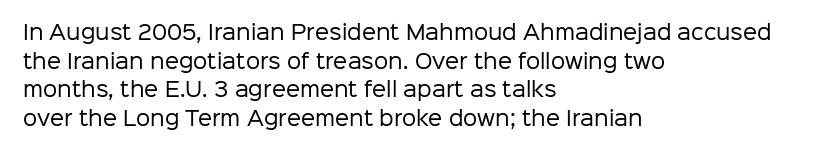
Q: Is the text bold? A: No.
Q: Is the text italic (slanted)? A: No, it is upright.
Q: Is the text underlined? A: No.
Q: How is the paragraph aligned? A: Left-aligned.
Q: Is the spacing between letters normal or unusually wide? A: Normal.
Q: Is the spacing between lines tight, normal or loose? A: Normal.
